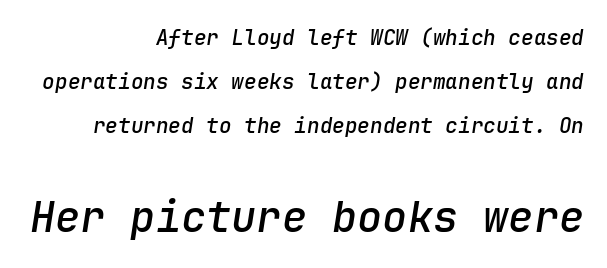
Think of a typewriter: that constant character pitch is what you see here. How heavy is the stroke? Medium-heavy — a semibold, shy of bold. Decoration check: the copy has no underline. Letter spacing: default. Line ends are locked; line starts wander. Which of the two is more prominent by size? The second, at the bottom.
